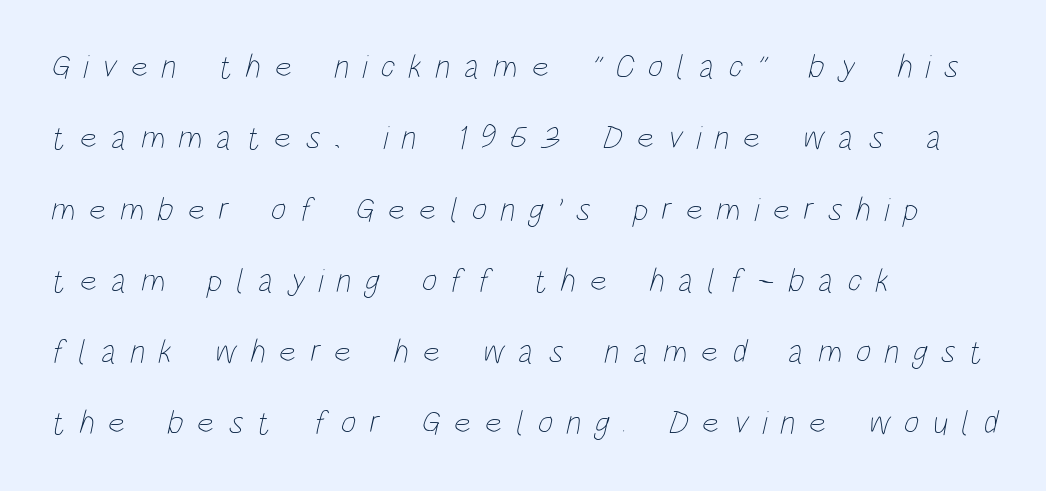
{"bold": "no", "weight": "thin", "width": "condensed", "stroke_contrast": "low", "x_height": "large", "monospaced": "no", "underline": "no", "align": "left", "line_spacing": "loose", "line_spacing_ratio": 2.16, "letter_spacing": "wide", "letter_spacing_em": 0.41, "glyph_px": 33}
